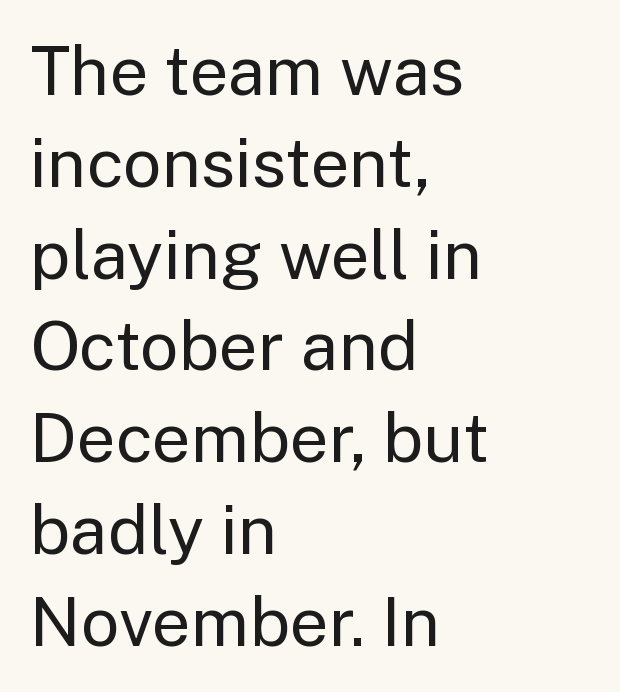
{"serif": "no", "italic": "no", "bold": "no", "weight": "regular", "width": "normal", "stroke_contrast": "low", "x_height": "medium", "monospaced": "no", "underline": "no", "align": "left", "line_spacing": "normal", "line_spacing_ratio": 1.35, "letter_spacing": "normal", "letter_spacing_em": 0.0, "glyph_px": 68}
